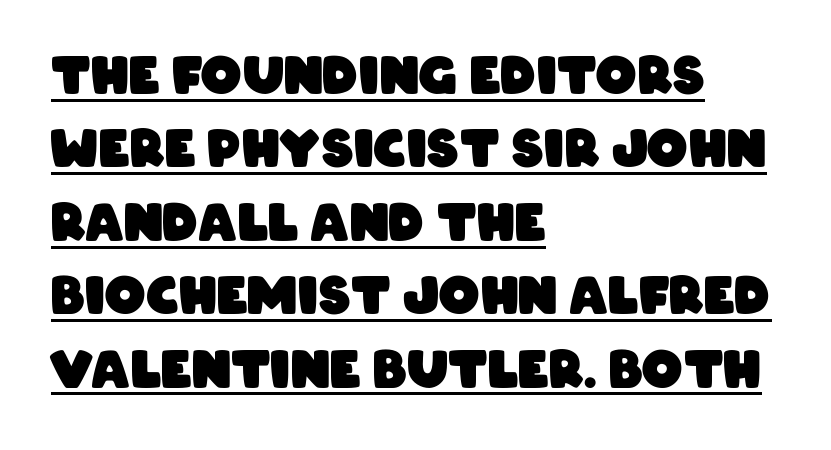
The image shows 51 px heavy, condensed sans-serif type; set left-aligned, normal line spacing (1.44x), normal letter spacing, underlined; low stroke contrast and a large x-height.
